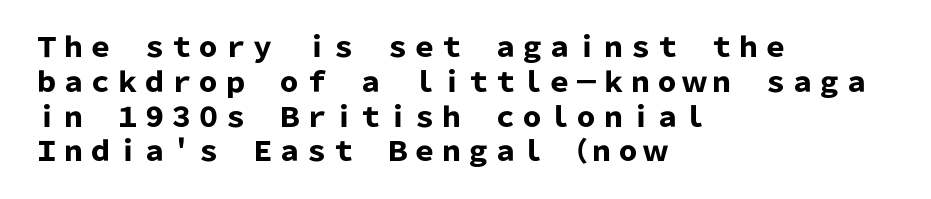
Q: Is the text bold? A: Yes.
Q: Is the text italic (slanted)? A: No, it is upright.
Q: Is the text underlined? A: No.
Q: How is the paragraph aligned? A: Left-aligned.
Q: Is the spacing between letters normal or unusually wide? A: Normal.
Q: Is the spacing between lines tight, normal or loose? A: Normal.
